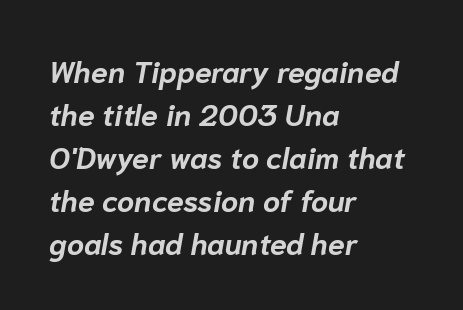
The face used here has a pronounced slope to its letters. This rendering uses left alignment, leaving the right contour irregular. No word sits above an underline. Compared with typical body copy, the letter spacing here is the same.
